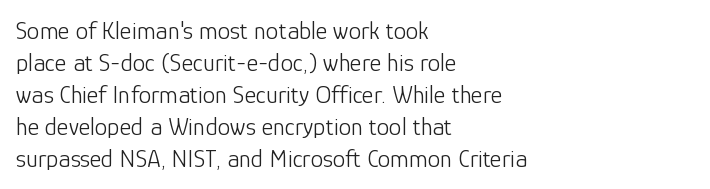
Glance below the letters and you will spot only blank space. The weight tops out at a normal text grade. Teacher's note: observe the even left margin — that is flush-left alignment. Interline gaps are of average width in this sample. In terms of posture, this sample is upright.
